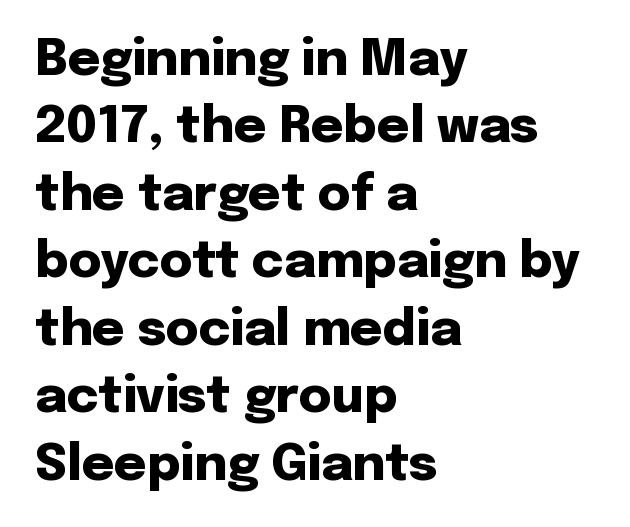
{"serif": "no", "italic": "no", "bold": "yes", "weight": "heavy", "width": "normal", "stroke_contrast": "low", "x_height": "medium", "monospaced": "no", "underline": "no", "align": "left", "line_spacing": "normal", "line_spacing_ratio": 1.35, "letter_spacing": "normal", "letter_spacing_em": 0.0, "glyph_px": 50}
